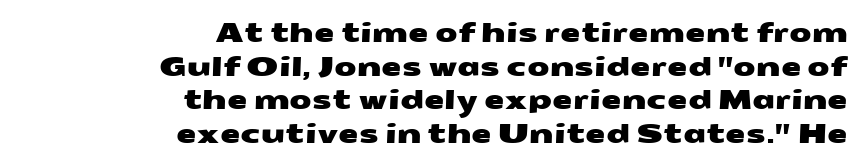
{"underline": "no", "align": "right", "line_spacing": "normal", "line_spacing_ratio": 1.29, "letter_spacing": "normal", "letter_spacing_em": 0.0, "glyph_px": 26}
